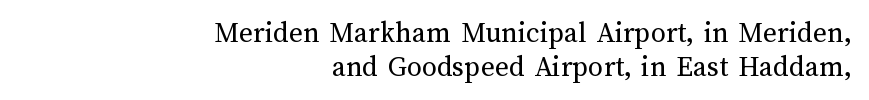
{"italic": "no", "bold": "no", "weight": "regular", "width": "normal", "stroke_contrast": "medium", "x_height": "medium", "monospaced": "no", "underline": "no", "align": "right", "line_spacing": "tight", "line_spacing_ratio": 1.13, "letter_spacing": "normal", "letter_spacing_em": 0.0, "glyph_px": 30}
